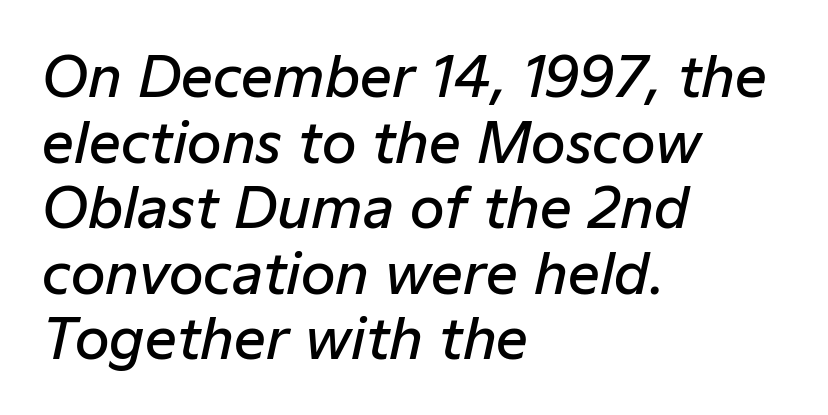
{"italic": "yes", "lean": "right", "slant_degrees": 12, "bold": "semi", "weight": "semibold", "width": "normal", "stroke_contrast": "low", "x_height": "medium", "monospaced": "no", "underline": "no", "align": "left", "line_spacing_ratio": 1.17, "letter_spacing": "normal", "letter_spacing_em": 0.0, "glyph_px": 56}
